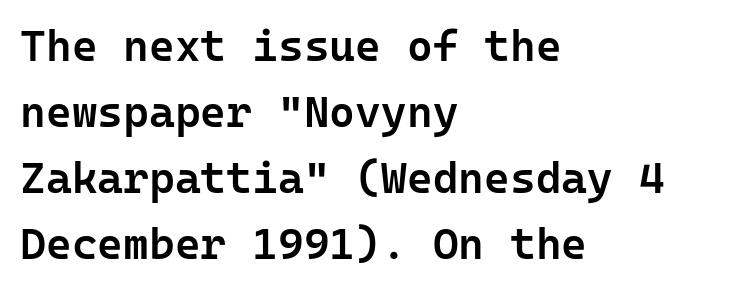
Q: Is the text bold? A: Semi-bold.
Q: Is the text italic (slanted)? A: No, it is upright.
Q: Is the typeface a serif or a sans-serif typeface? A: Sans-serif.
Q: Is the text underlined? A: No.
Q: How is the paragraph aligned? A: Left-aligned.
Q: Is the spacing between letters normal or unusually wide? A: Normal.
Q: Is the spacing between lines tight, normal or loose? A: Normal.
Q: Width (condensed, normal, or wide)? A: Normal.
Q: Stroke contrast? A: Low.
Q: x-height? A: Medium.
Q: Monospaced? A: Yes.
